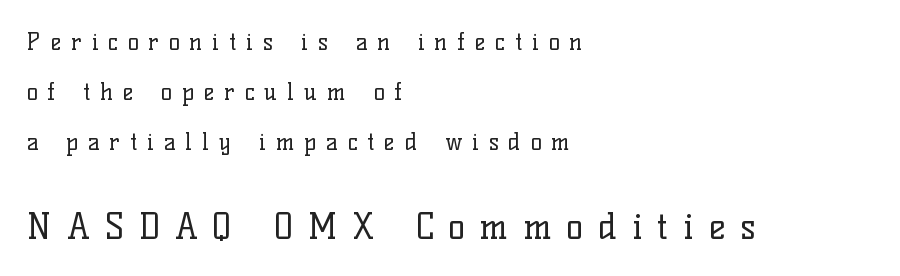
The image shows 35 px regular-weight serif type, upright; set left-aligned, loose line spacing (2.18x), unusually wide letter spacing (+0.43 em), not underlined; the second (bottom) block is 1.52x larger; low stroke contrast and a medium x-height.
